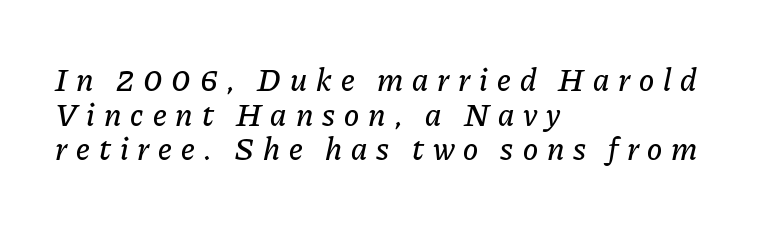
Compared with typical paragraphs, the rows here are closer together. The specimen omits any rule beneath the text block's lines. These lines are set flush left with a ragged right edge. These lines are rendered in a variable-pitch font. Substantial extra tracking has been applied to these lines. The specimen reads as italic at a glance.
